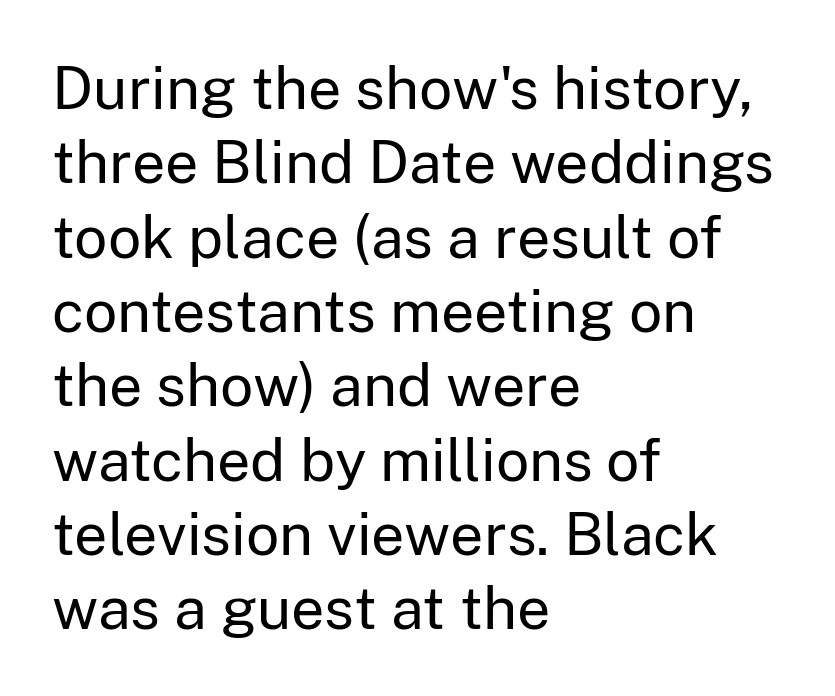
{"serif": "no", "italic": "no", "bold": "no", "weight": "regular", "width": "normal", "stroke_contrast": "low", "x_height": "medium", "monospaced": "no", "underline": "no", "align": "left", "line_spacing": "normal", "line_spacing_ratio": 1.26, "letter_spacing": "normal", "letter_spacing_em": 0.0, "glyph_px": 59}
